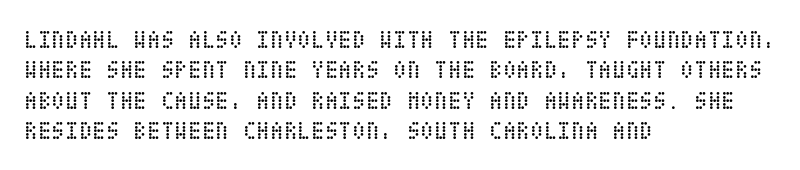
Nope, not italic — everything's standing straight. Only glyphs here, with clear space below each row. Leftover space on each line is placed entirely after the last word. The gaps between neighbouring characters are ordinary and unremarkable. A light-to-regular cut is what we see here.
